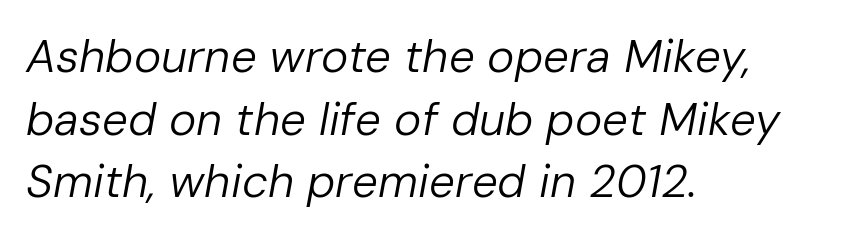
Horizontal alignment here is leftward, the default for most running prose. The characters are drawn with everyday or finer stroke widths. Interline gaps are of average width in this sample. Type without underlining.
